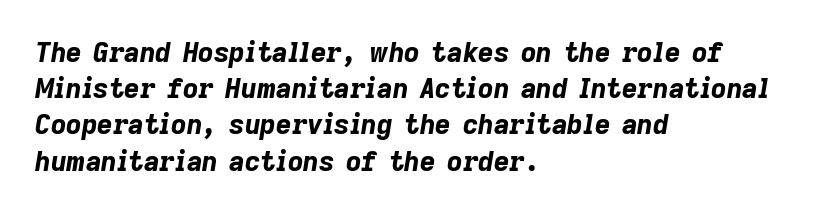
The image shows 27 px bold type, italic (leaning right); set left-aligned, normal line spacing (1.34x), normal letter spacing, not underlined.
